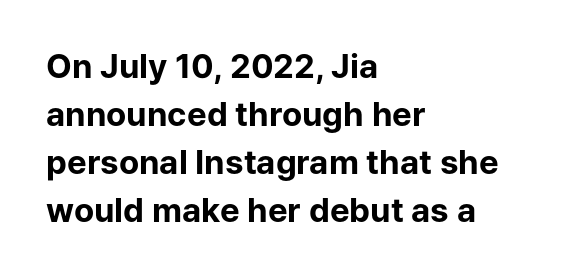
The image shows 33 px bold sans-serif type, upright; set left-aligned, normal line spacing (1.45x), normal letter spacing, not underlined; low stroke contrast and a medium x-height.
